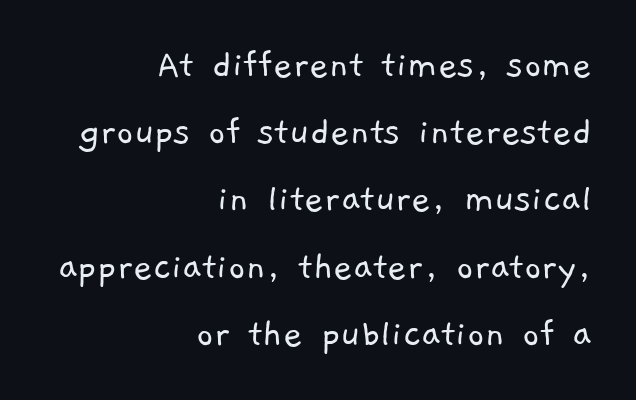
The image shows 42 px light sans-serif type; set right-aligned, normal line spacing (1.6x), normal letter spacing, not underlined; low stroke contrast and a medium x-height.
